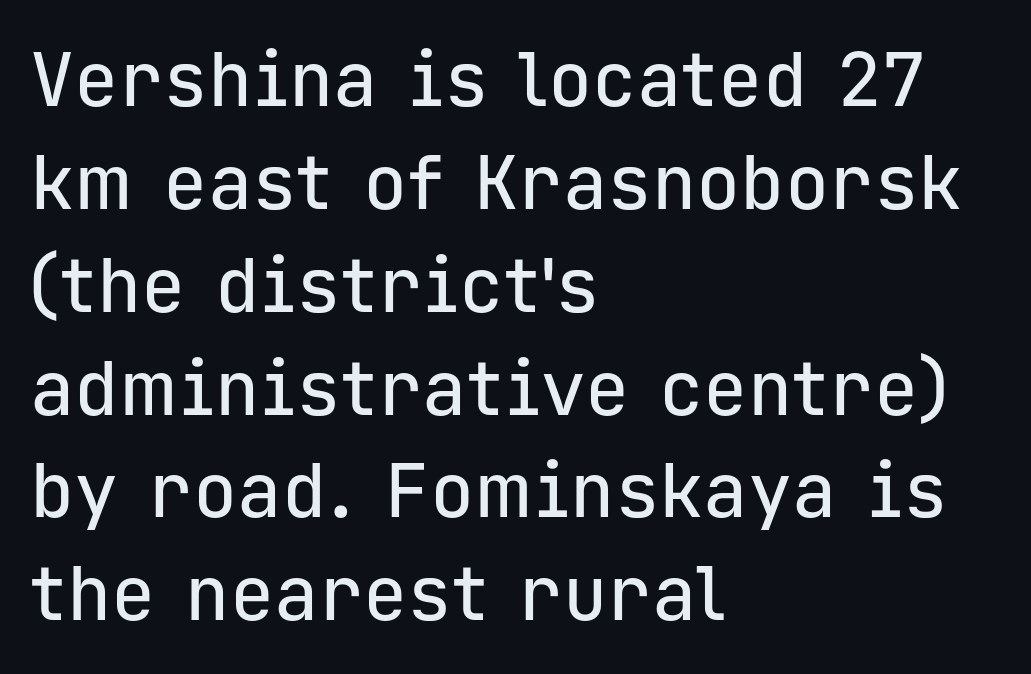
Each letter's strokes conclude bluntly, with no projecting serifs. Normally led — the rows are evenly, conventionally spaced. Here the glyphs are tracked normally, forming tight word shapes. Each letter, wide or thin by design, is forced into the same width here. Plain, unruled lines of type. Nope, not italic — everything's standing straight.
